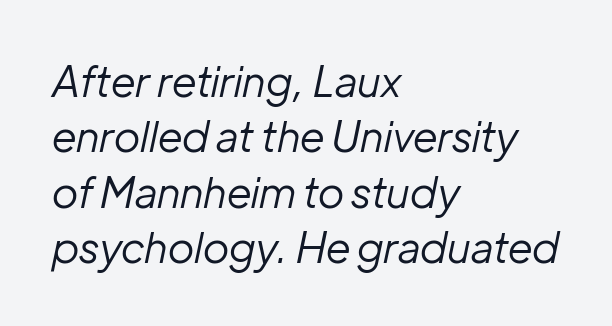
Q: Is the text bold? A: No.
Q: Is the text italic (slanted)? A: Yes, it leans right by about 12 degrees.
Q: Is the text underlined? A: No.
Q: How is the paragraph aligned? A: Left-aligned.
Q: Is the spacing between letters normal or unusually wide? A: Normal.
Q: Is the spacing between lines tight, normal or loose? A: Normal.
Q: Width (condensed, normal, or wide)? A: Normal.
Q: Stroke contrast? A: Low.
Q: x-height? A: Medium.
Q: Monospaced? A: No.
